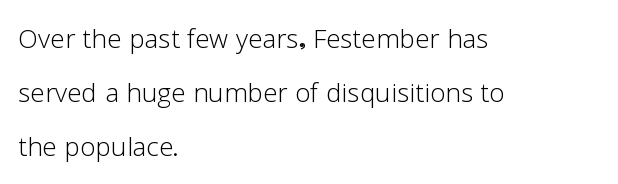
Q: Is the text bold? A: No.
Q: Is the text italic (slanted)? A: No, it is upright.
Q: Is the typeface a serif or a sans-serif typeface? A: Sans-serif.
Q: Is the text underlined? A: No.
Q: How is the paragraph aligned? A: Left-aligned.
Q: Is the spacing between letters normal or unusually wide? A: Normal.
Q: Is the spacing between lines tight, normal or loose? A: Normal.
Q: Width (condensed, normal, or wide)? A: Normal.
Q: Stroke contrast? A: Low.
Q: x-height? A: Medium.
Q: Monospaced? A: No.
